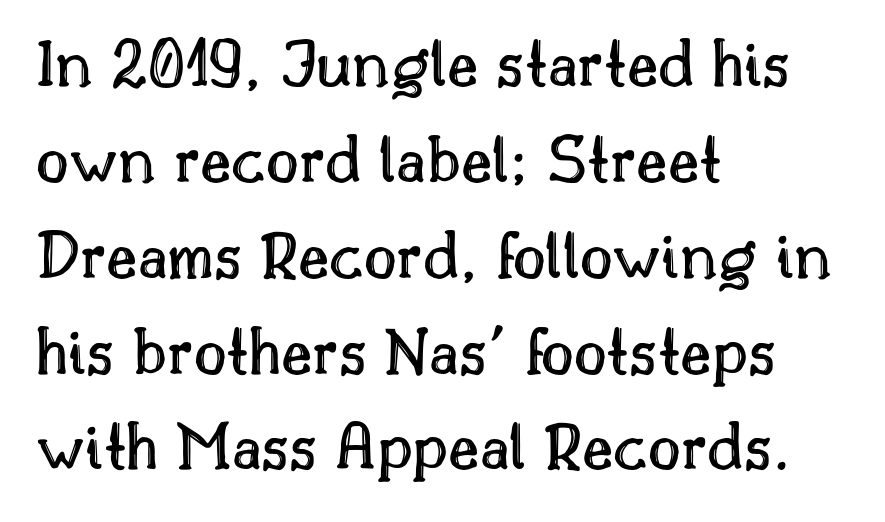
Q: Is the text italic (slanted)? A: No, it is upright.
Q: Is the text underlined? A: No.
Q: How is the paragraph aligned? A: Left-aligned.
Q: Is the spacing between letters normal or unusually wide? A: Normal.
Q: Is the spacing between lines tight, normal or loose? A: Normal.
Q: Width (condensed, normal, or wide)? A: Normal.
Q: x-height? A: Small.
Q: Monospaced? A: No.
